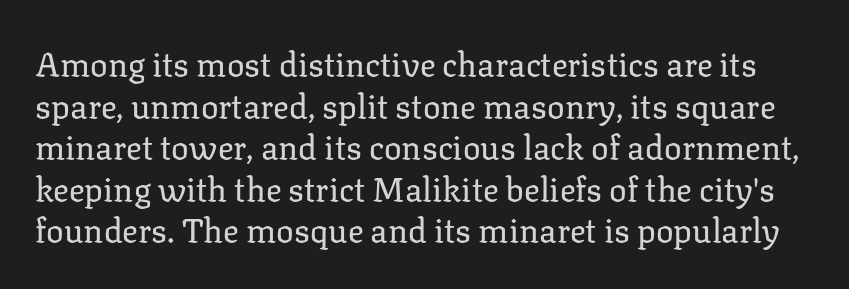
Q: Is the text bold? A: No.
Q: Is the text italic (slanted)? A: No, it is upright.
Q: Is the typeface a serif or a sans-serif typeface? A: Serif.
Q: Is the text underlined? A: No.
Q: Is the spacing between letters normal or unusually wide? A: Normal.
Q: Is the spacing between lines tight, normal or loose? A: Normal.
Q: Width (condensed, normal, or wide)? A: Normal.
Q: Stroke contrast? A: Low.
Q: x-height? A: Medium.
Q: Monospaced? A: No.
